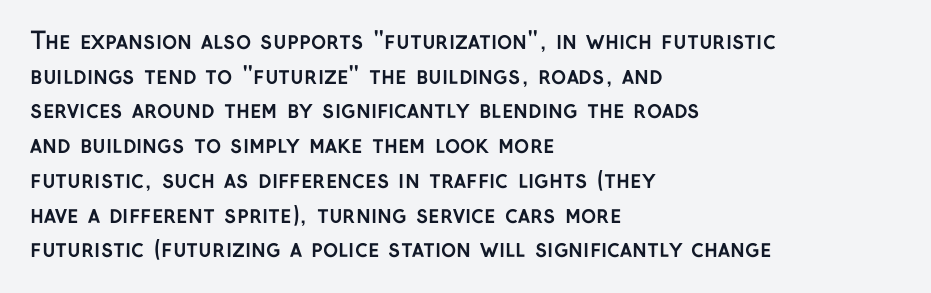
{"italic": "no", "bold": "yes", "underline": "no", "align": "left", "line_spacing": "normal", "line_spacing_ratio": 1.51, "letter_spacing": "normal", "letter_spacing_em": 0.0, "glyph_px": 23}
